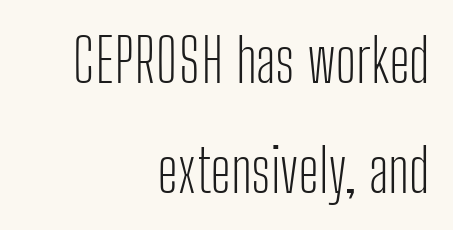
If you drew a line through each stem, it would be perfectly vertical. Letterform terminals end flat and unadorned throughout the passage. A light-to-regular cut is what we see here. The rendering keeps characters at their native spacing. All the whitespace from short lines collects on the left.
